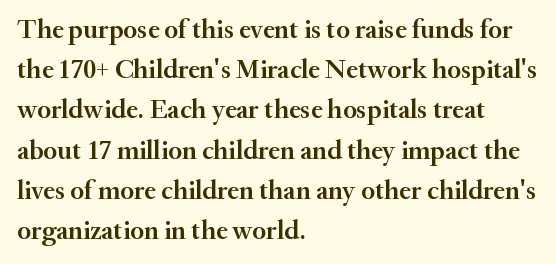
Q: Is the text bold? A: Semi-bold.
Q: Is the text italic (slanted)? A: No, it is upright.
Q: Is the text underlined? A: No.
Q: How is the paragraph aligned? A: Left-aligned.
Q: Is the spacing between letters normal or unusually wide? A: Normal.
Q: Is the spacing between lines tight, normal or loose? A: Normal.
